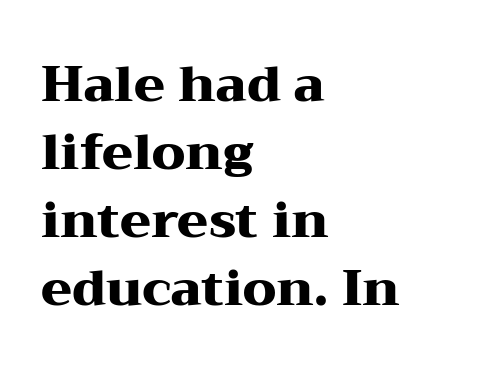
Q: Is the text bold? A: Yes.
Q: Is the text italic (slanted)? A: No, it is upright.
Q: Is the typeface a serif or a sans-serif typeface? A: Serif.
Q: Is the text underlined? A: No.
Q: How is the paragraph aligned? A: Left-aligned.
Q: Is the spacing between letters normal or unusually wide? A: Normal.
Q: Is the spacing between lines tight, normal or loose? A: Normal.
Q: Width (condensed, normal, or wide)? A: Wide.
Q: Stroke contrast? A: Medium.
Q: x-height? A: Medium.
Q: Monospaced? A: No.
